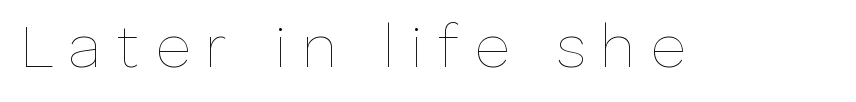
Anything drawn beneath the words? Only blank space. Is the letter spacing exaggerated? Yes — the characters are pushed far apart. A typesetter would call this proportional, since set widths differ per character. Italic? Not at all — the glyphs are vertical. The typesetting does not lean heavy: it is not bold.
